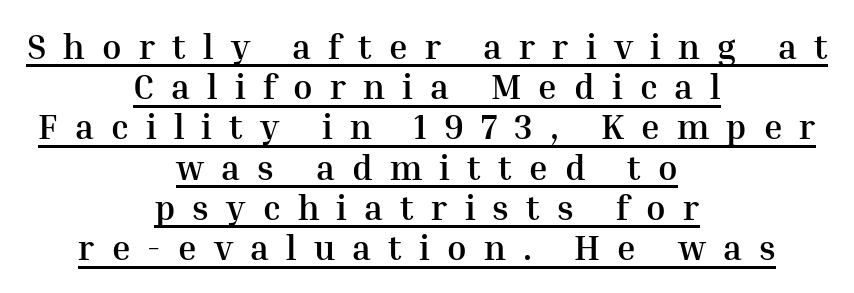
The image shows 35 px semibold serif type, upright; set centered, tight line spacing (1.15x), unusually wide letter spacing (+0.49 em), underlined; medium stroke contrast and a medium x-height.
